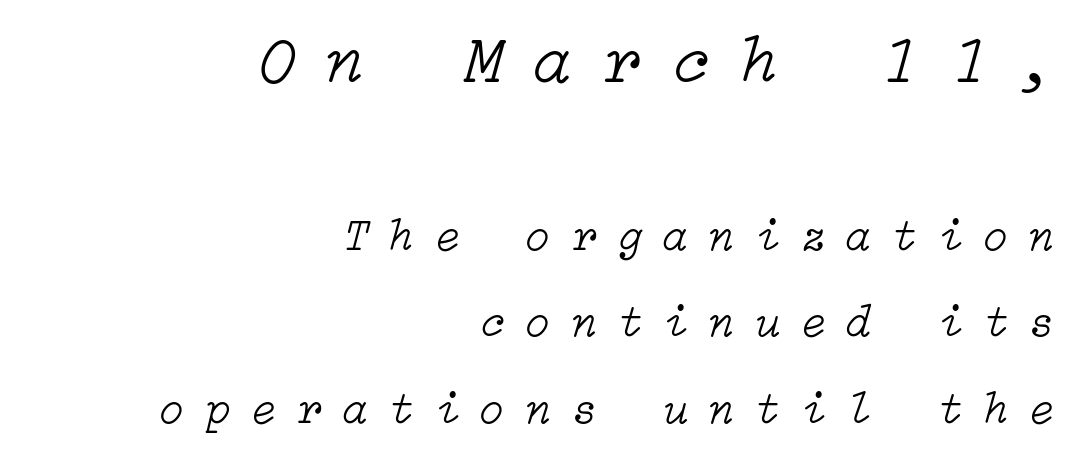
The foot of each line stays bare and open. Is the stroke heavy? The answer is a plain regular-or-lighter. What's the leading like? Stretched, with rows far apart. Each word looks stretched out because of the extra space between its letters. The passage is arranged like a letterhead date or caption credit — flush right. Notice how the stems are inclined rather than vertical — that's the hallmark of italics.
